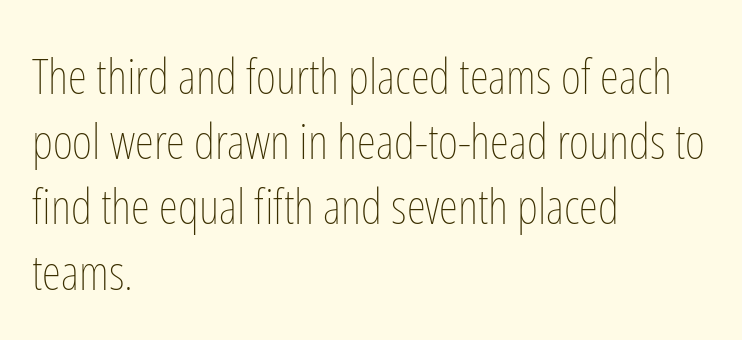
{"italic": "no", "bold": "no", "weight": "thin", "width": "condensed", "stroke_contrast": "low", "x_height": "medium", "monospaced": "no", "underline": "no", "align": "left", "line_spacing": "normal", "line_spacing_ratio": 1.33, "letter_spacing": "normal", "letter_spacing_em": 0.0, "glyph_px": 49}
